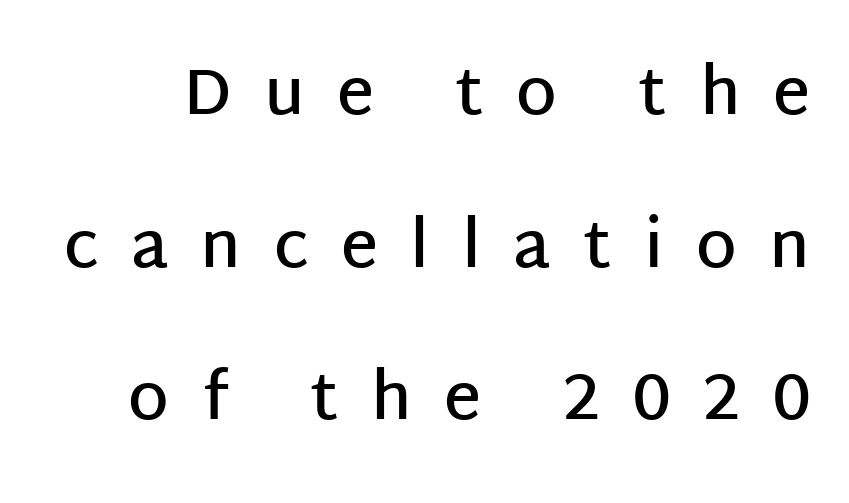
Looks like regular typesetting: each glyph gets only the width it needs. The zone under the glyphs is completely vacant. Letterform terminals end flat and unadorned throughout the passage. The letterforms stand isolated, each surrounded by extra space.
